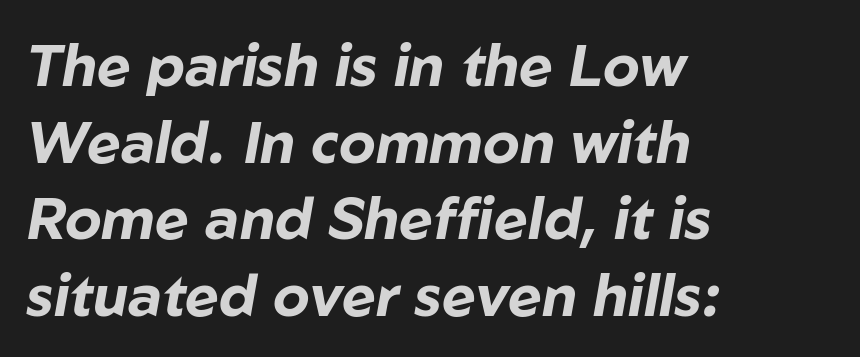
{"italic": "yes", "lean": "right", "slant_degrees": 10, "bold": "yes", "weight": "bold", "width": "normal", "stroke_contrast": "low", "x_height": "medium", "monospaced": "no", "underline": "no", "align": "left", "line_spacing": "normal", "line_spacing_ratio": 1.32, "letter_spacing": "normal", "letter_spacing_em": 0.0, "glyph_px": 58}
